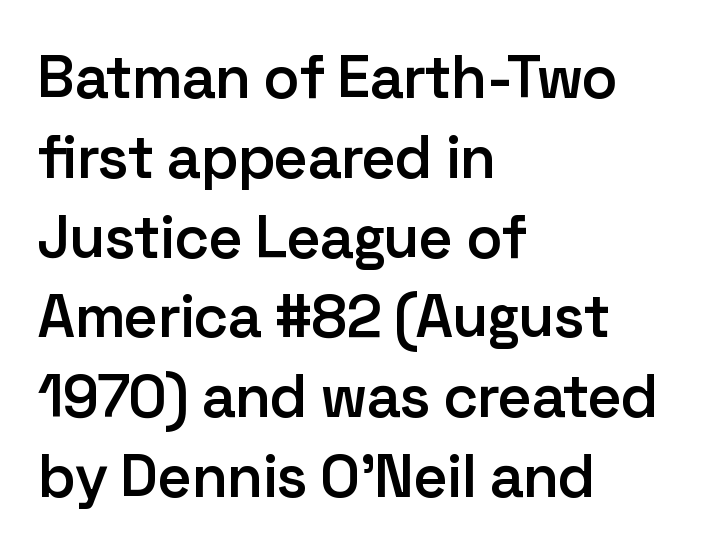
The rendering uses natural spacing where letterforms have individual widths. The passage shown is not underscored anywhere. Weight check: semibold — heavier than regular, not quite bold. Nope, no serifs anywhere on these letters.
